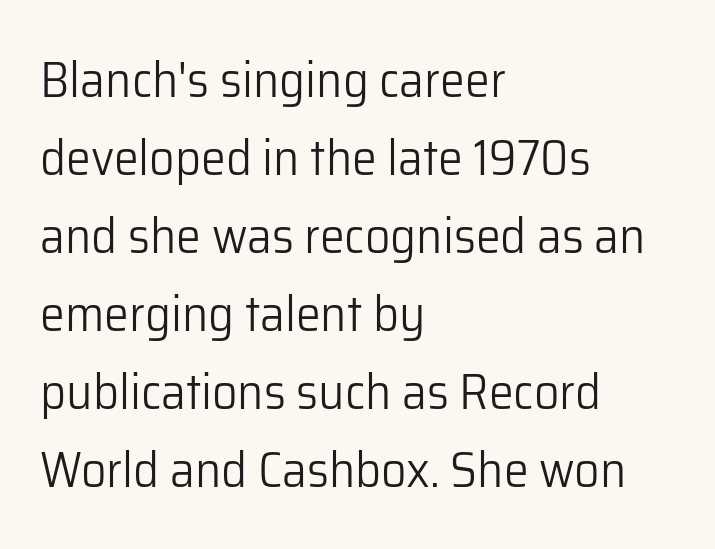
Q: Is the text bold? A: No.
Q: Is the text italic (slanted)? A: No, it is upright.
Q: Is the typeface a serif or a sans-serif typeface? A: Sans-serif.
Q: Is the text underlined? A: No.
Q: How is the paragraph aligned? A: Left-aligned.
Q: Is the spacing between letters normal or unusually wide? A: Normal.
Q: Is the spacing between lines tight, normal or loose? A: Normal.
Q: Width (condensed, normal, or wide)? A: Normal.
Q: Stroke contrast? A: Low.
Q: x-height? A: Medium.
Q: Monospaced? A: No.
